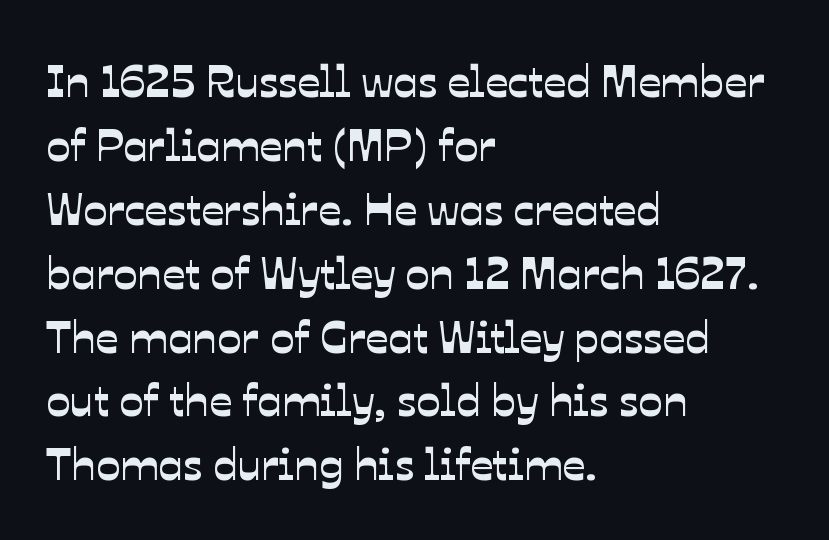
{"serif": "no", "width": "normal", "stroke_contrast": "low", "x_height": "medium", "monospaced": "no", "underline": "no", "align": "left", "line_spacing": "normal", "line_spacing_ratio": 1.42, "letter_spacing": "normal", "letter_spacing_em": 0.0, "glyph_px": 45}
